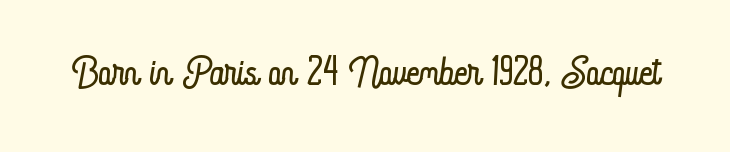
Q: Is the text bold? A: No.
Q: Is the text underlined? A: No.
Q: Is the spacing between letters normal or unusually wide? A: Normal.
Q: Width (condensed, normal, or wide)? A: Condensed.
Q: Stroke contrast? A: Low.
Q: x-height? A: Small.
Q: Monospaced? A: No.
